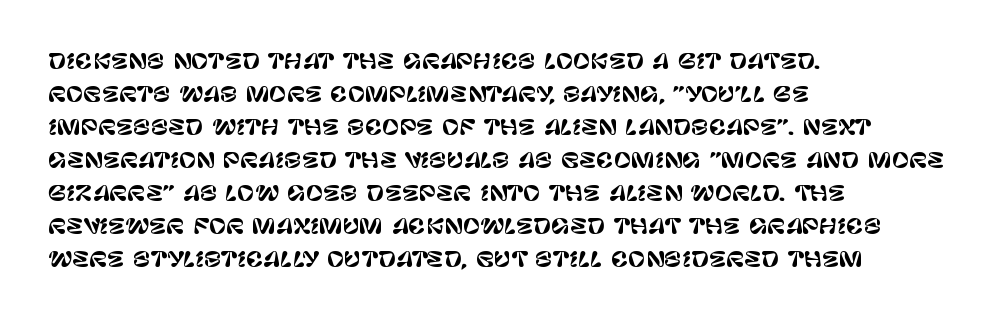
Q: Is the text italic (slanted)? A: Yes.
Q: Is the text underlined? A: No.
Q: How is the paragraph aligned? A: Left-aligned.
Q: Is the spacing between letters normal or unusually wide? A: Normal.
Q: Is the spacing between lines tight, normal or loose? A: Normal.
